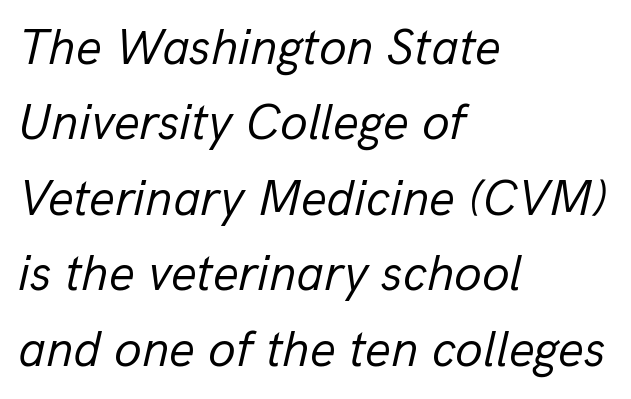
{"italic": "yes", "lean": "right", "slant_degrees": 13, "bold": "no", "weight": "regular", "width": "normal", "stroke_contrast": "low", "x_height": "medium", "monospaced": "no", "underline": "no", "align": "left", "line_spacing": "normal", "line_spacing_ratio": 1.51, "letter_spacing": "normal", "letter_spacing_em": 0.0, "glyph_px": 50}
